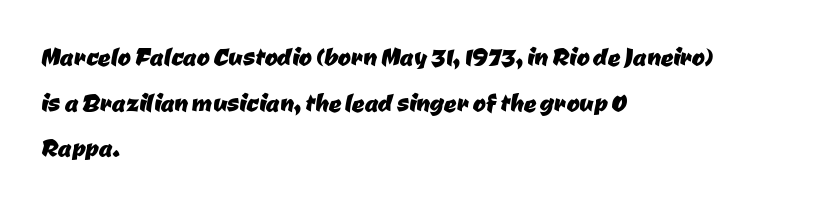
The image shows 31 px sans-serif type; set left-aligned, normal line spacing (1.47x), normal letter spacing, not underlined; low stroke contrast and a medium x-height.
